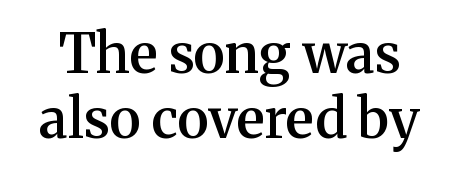
{"serif": "yes", "italic": "no", "bold": "semi", "weight": "semibold", "width": "normal", "stroke_contrast": "medium", "x_height": "medium", "monospaced": "no", "underline": "no", "line_spacing_ratio": 1.19, "letter_spacing": "normal", "letter_spacing_em": 0.0, "glyph_px": 55}
